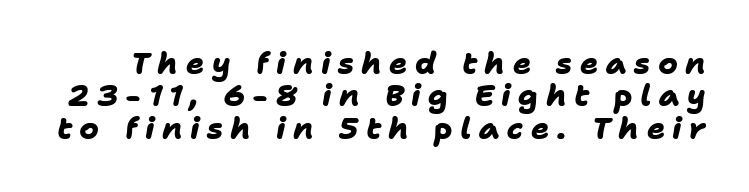
Underline: absent. Do the characters align in a grid? No, the font is proportional. The rendering uses a bold face; every stroke is thick and dark. Tracking here is generous; glyphs stand well apart from one another. No feet cap the strokes, marking this as sans-serif type. You could barely slide anything between these rows.
